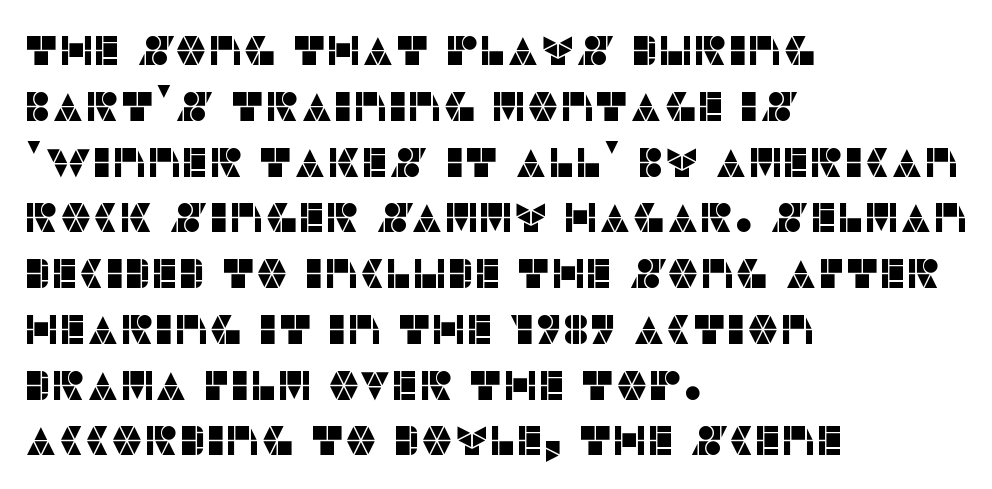
Q: Is the text italic (slanted)? A: No, it is upright.
Q: Is the typeface a serif or a sans-serif typeface? A: Sans-serif.
Q: Is the text underlined? A: No.
Q: How is the paragraph aligned? A: Left-aligned.
Q: Is the spacing between letters normal or unusually wide? A: Normal.
Q: Is the spacing between lines tight, normal or loose? A: Normal.
Q: Width (condensed, normal, or wide)? A: Normal.
Q: Stroke contrast? A: Low.
Q: x-height? A: Large.
Q: Monospaced? A: No.
